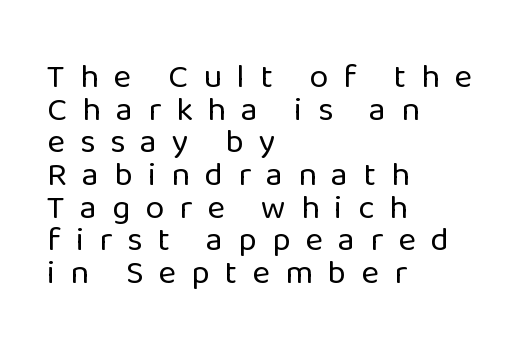
The image shows 34 px regular-weight sans-serif type, upright; set left-aligned, tight line spacing (0.96x), unusually wide letter spacing (+0.44 em), not underlined; low stroke contrast and a medium x-height.
